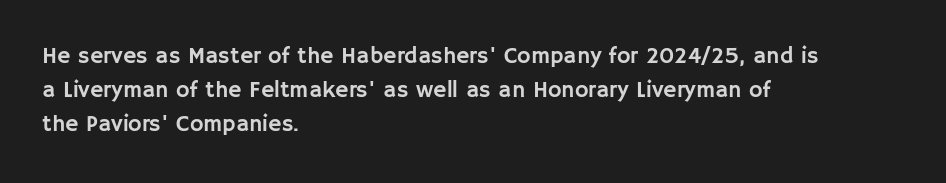
The image shows 23 px text type, upright; set left-aligned, normal line spacing (1.48x), normal letter spacing, not underlined.
